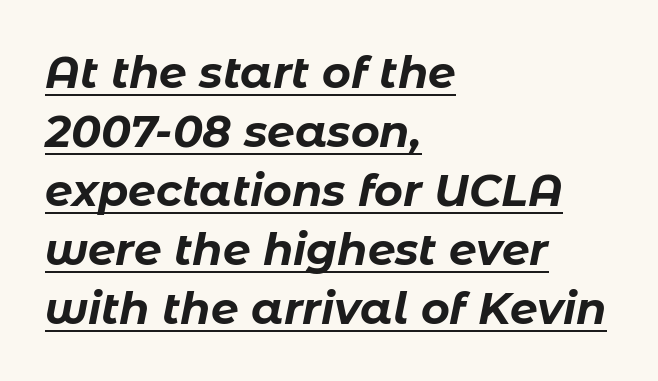
The image shows 44 px bold type, italic (leaning right); set left-aligned, normal line spacing (1.34x), normal letter spacing, underlined; low stroke contrast and a medium x-height.
